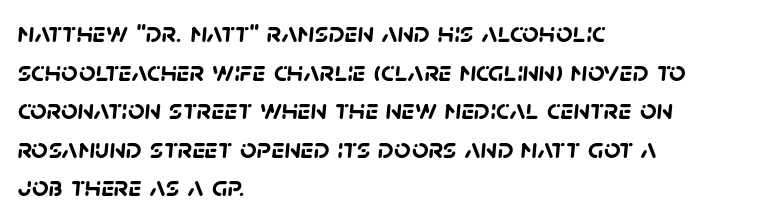
The image shows 29 px semibold sans-serif type; set left-aligned, normal line spacing (1.33x), normal letter spacing, not underlined; low stroke contrast and a large x-height.
